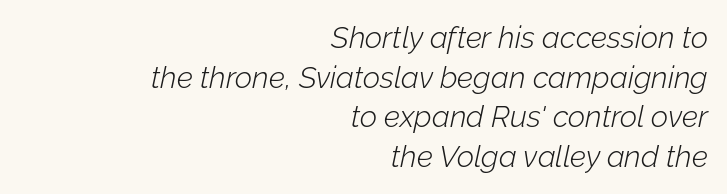
The image shows 30 px light type, italic (leaning right); set right-aligned, normal line spacing (1.32x), normal letter spacing, not underlined; low stroke contrast and a medium x-height.
